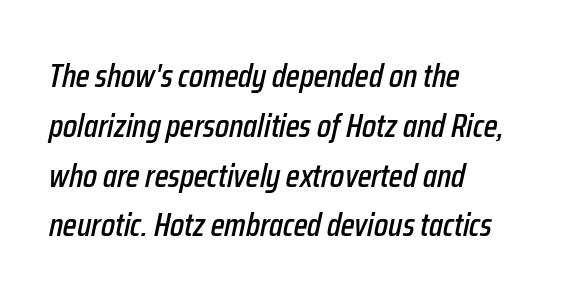
The image shows 33 px condensed type, italic (leaning right); set left-aligned, normal line spacing (1.51x), normal letter spacing, not underlined; low stroke contrast and a medium x-height.
